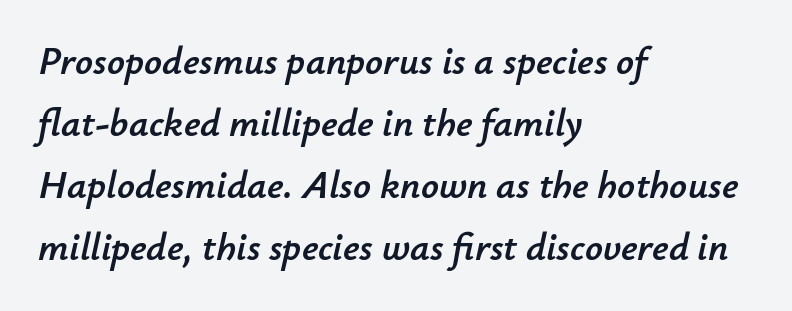
Q: Is the text italic (slanted)? A: Yes, it leans right by about 12 degrees.
Q: Is the text underlined? A: No.
Q: How is the paragraph aligned? A: Left-aligned.
Q: Is the spacing between letters normal or unusually wide? A: Normal.
Q: Is the spacing between lines tight, normal or loose? A: Normal.
Q: Width (condensed, normal, or wide)? A: Normal.
Q: Stroke contrast? A: Low.
Q: x-height? A: Small.
Q: Monospaced? A: No.
